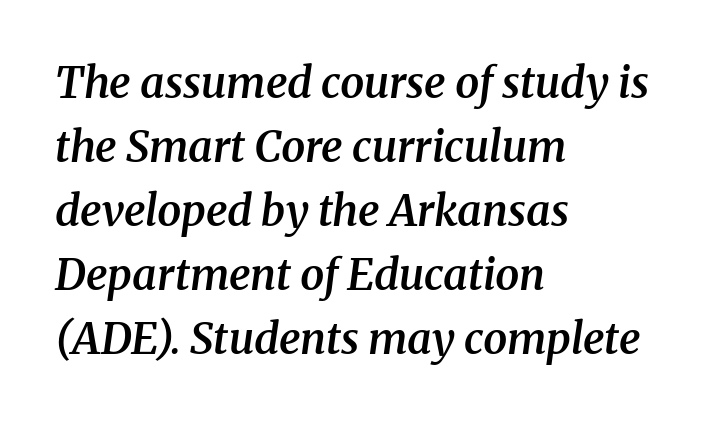
{"serif": "yes", "italic": "yes", "lean": "right", "slant_degrees": 8, "bold": "semi", "weight": "semibold", "width": "normal", "stroke_contrast": "medium", "x_height": "medium", "monospaced": "no", "underline": "no", "align": "left", "line_spacing": "normal", "line_spacing_ratio": 1.49, "letter_spacing": "normal", "letter_spacing_em": 0.0, "glyph_px": 43}
